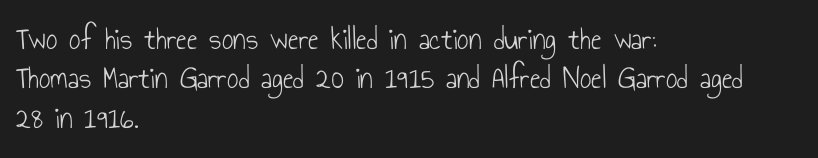
Classification — sans serif. You could call the tracking neutral — neither tight nor loose. The passage shown is not underscored anywhere. Spacing verdict: proportional, widths tailored to each character. Visually the block forms a straight wall on the left and a jagged coastline on the right. Vertical stems look standard width or narrower in stroke.
